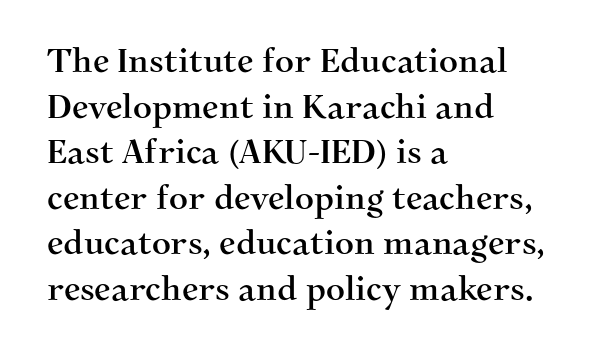
The image shows 33 px serif type, upright; set left-aligned, normal line spacing (1.38x), normal letter spacing, not underlined; medium stroke contrast and a medium x-height.
